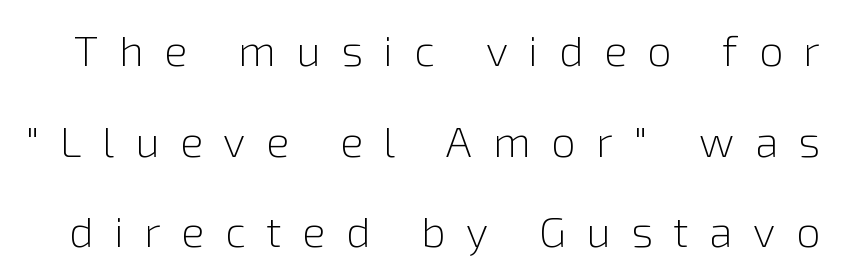
The image shows 43 px light sans-serif type, upright; set loose line spacing (2.11x), unusually wide letter spacing (+0.48 em), not underlined; low stroke contrast and a medium x-height.
